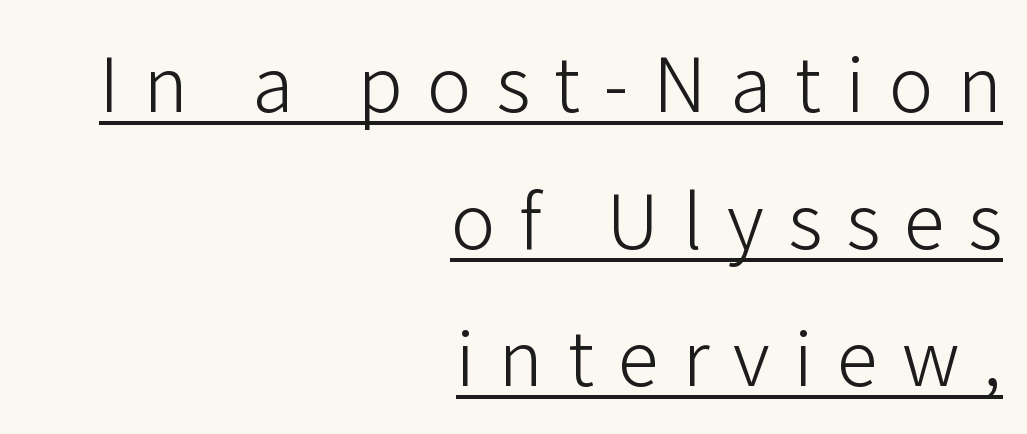
Q: Is the text bold? A: No.
Q: Is the text italic (slanted)? A: No, it is upright.
Q: Is the typeface a serif or a sans-serif typeface? A: Sans-serif.
Q: Is the text underlined? A: Yes.
Q: How is the paragraph aligned? A: Right-aligned.
Q: Is the spacing between letters normal or unusually wide? A: Unusually wide.
Q: Width (condensed, normal, or wide)? A: Normal.
Q: Stroke contrast? A: Low.
Q: x-height? A: Medium.
Q: Monospaced? A: No.
